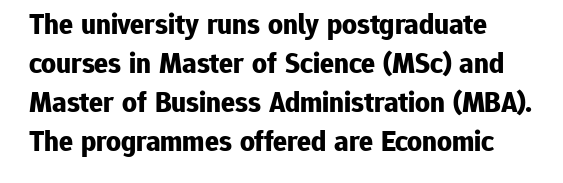
Q: Is the text bold? A: Yes.
Q: Is the text italic (slanted)? A: No, it is upright.
Q: Is the typeface a serif or a sans-serif typeface? A: Sans-serif.
Q: Is the text underlined? A: No.
Q: Is the spacing between letters normal or unusually wide? A: Normal.
Q: Is the spacing between lines tight, normal or loose? A: Normal.
Q: Width (condensed, normal, or wide)? A: Normal.
Q: Stroke contrast? A: Low.
Q: x-height? A: Medium.
Q: Monospaced? A: No.
